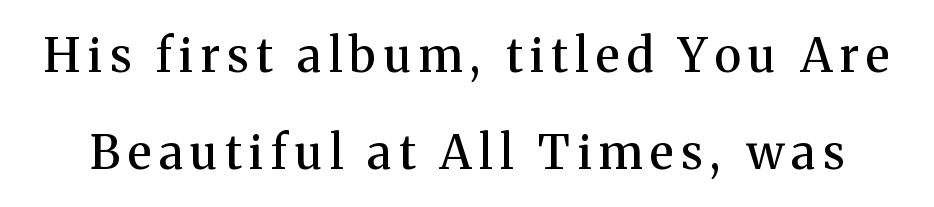
Note the varied advance widths — an 'i' is clearly narrower than an 'm'. Horizontal bands of white between lines are thick stripes. Does the weight exceed regular? Yes, but only to semibold. Serif or sans? Serif — the stroke terminals have little feet.
